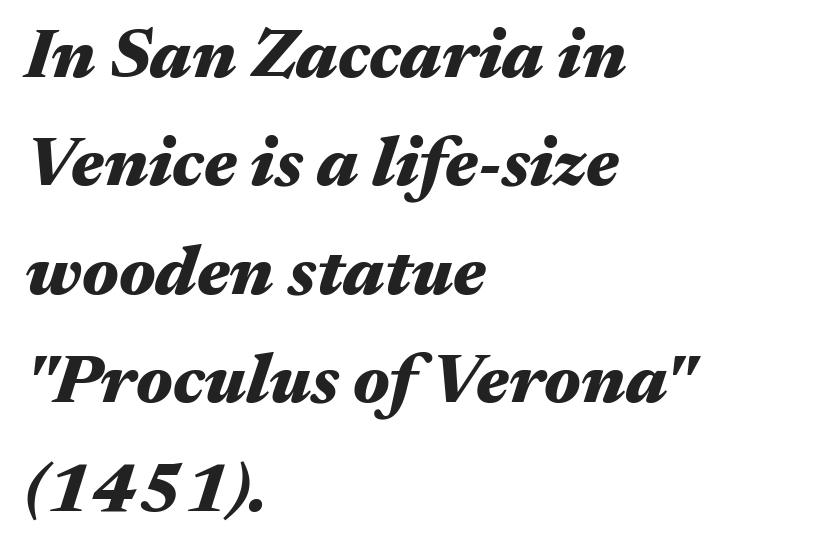
The paragraph shown leans on its left margin. The space beneath each line is pristine and unruled. Would a proofreader flag this as italicized? Yes. The letters advance in unequal steps, a hallmark of proportional type. Successive baselines arrive at the customary interval. This is heavy type, rendered in bold.
